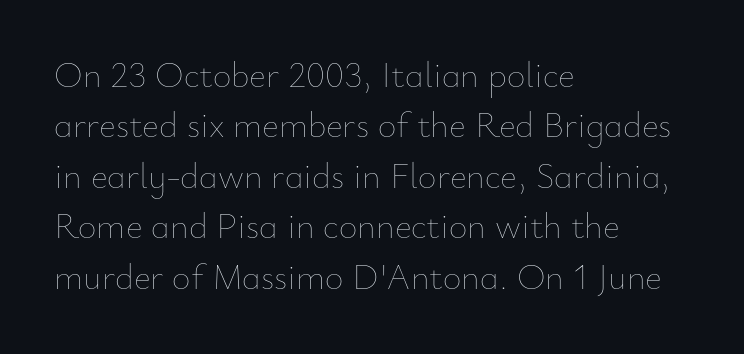
Q: Is the text bold? A: No.
Q: Is the text italic (slanted)? A: No, it is upright.
Q: Is the text underlined? A: No.
Q: How is the paragraph aligned? A: Left-aligned.
Q: Is the spacing between letters normal or unusually wide? A: Normal.
Q: Is the spacing between lines tight, normal or loose? A: Normal.
Q: Width (condensed, normal, or wide)? A: Normal.
Q: Stroke contrast? A: Low.
Q: x-height? A: Small.
Q: Monospaced? A: No.
